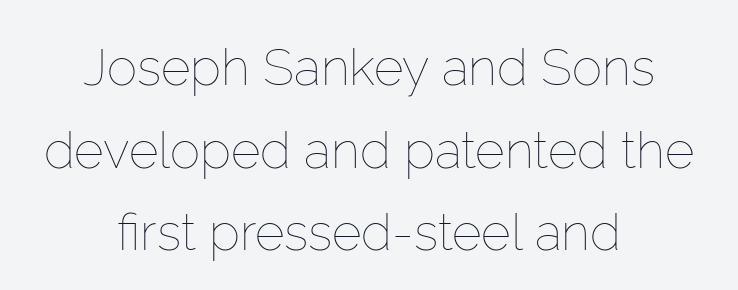
Q: Is the text bold? A: No.
Q: Is the text italic (slanted)? A: No, it is upright.
Q: Is the text underlined? A: No.
Q: How is the paragraph aligned? A: Centered.
Q: Is the spacing between letters normal or unusually wide? A: Normal.
Q: Is the spacing between lines tight, normal or loose? A: Normal.
Q: Width (condensed, normal, or wide)? A: Normal.
Q: Stroke contrast? A: Low.
Q: x-height? A: Medium.
Q: Monospaced? A: No.
